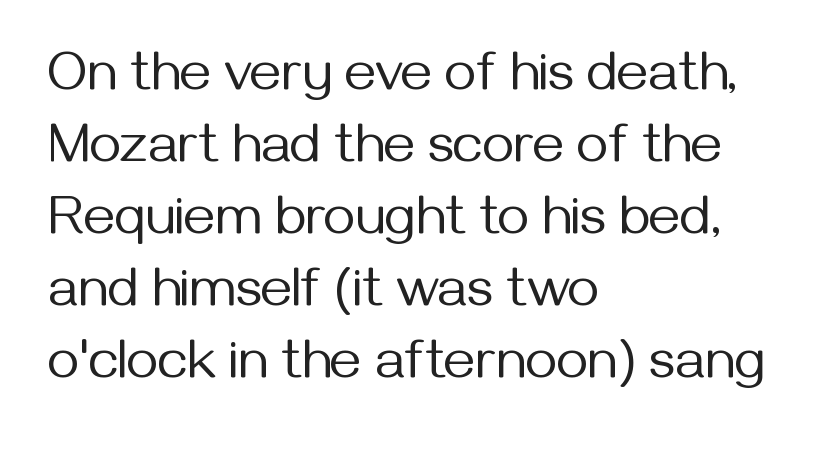
Q: Is the text bold? A: No.
Q: Is the text italic (slanted)? A: No, it is upright.
Q: Is the typeface a serif or a sans-serif typeface? A: Sans-serif.
Q: Is the text underlined? A: No.
Q: How is the paragraph aligned? A: Left-aligned.
Q: Is the spacing between letters normal or unusually wide? A: Normal.
Q: Is the spacing between lines tight, normal or loose? A: Normal.
Q: Width (condensed, normal, or wide)? A: Normal.
Q: Stroke contrast? A: Medium.
Q: x-height? A: Medium.
Q: Monospaced? A: No.
